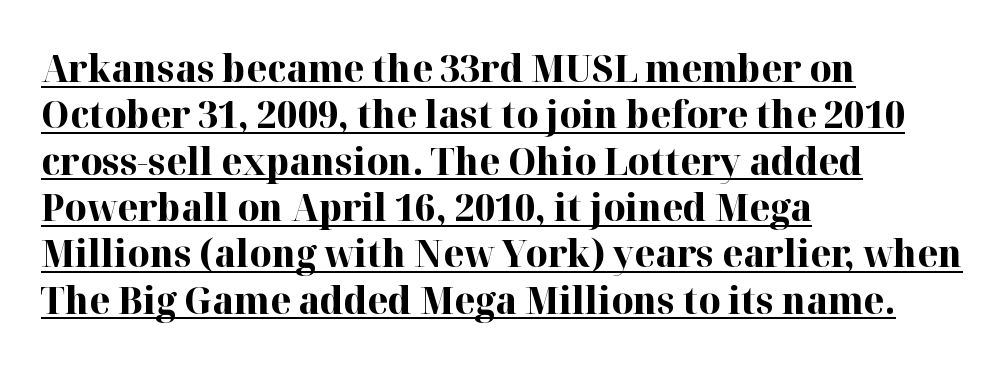
Heavy, bold letterforms. Compared with typical body copy, the letter spacing here is the same. Each letter's strokes conclude with small projecting serifs. Looks like regular typesetting: each glyph gets only the width it needs. Emphasis is given by a line drawn under the lettering.
